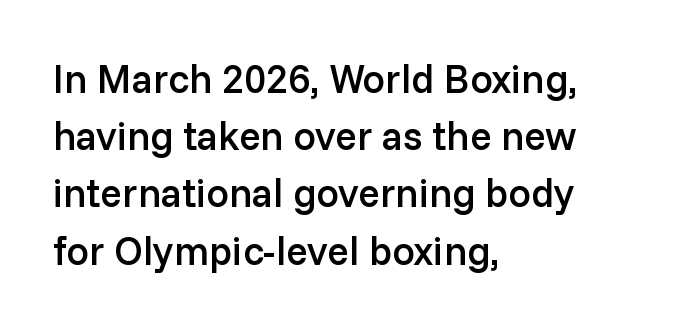
The image shows 40 px semibold sans-serif type, upright; set left-aligned, normal line spacing (1.43x), normal letter spacing, not underlined; low stroke contrast and a medium x-height.
